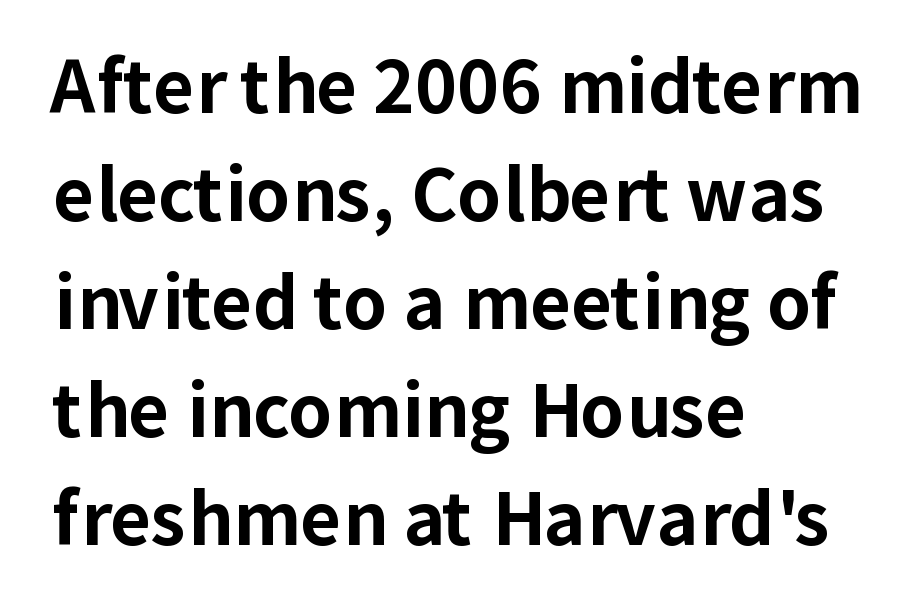
The image shows 71 px bold sans-serif type, upright; set left-aligned, normal line spacing (1.52x), normal letter spacing, not underlined; low stroke contrast and a medium x-height.
